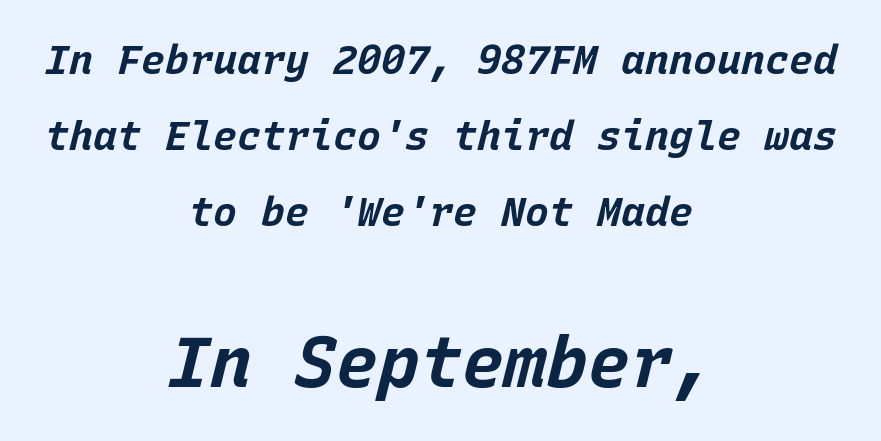
Q: Is the text bold? A: Yes.
Q: Is the text italic (slanted)? A: Yes, it leans right by about 15 degrees.
Q: Is the text underlined? A: No.
Q: How is the paragraph aligned? A: Centered.
Q: Is the spacing between letters normal or unusually wide? A: Normal.
Q: Is the spacing between lines tight, normal or loose? A: Loose.
Q: Which block of text is set in a larger size, the first (top) or the second (bottom)? A: The second (bottom) one.
Q: Width (condensed, normal, or wide)? A: Normal.
Q: Stroke contrast? A: Low.
Q: x-height? A: Large.
Q: Monospaced? A: Yes.
